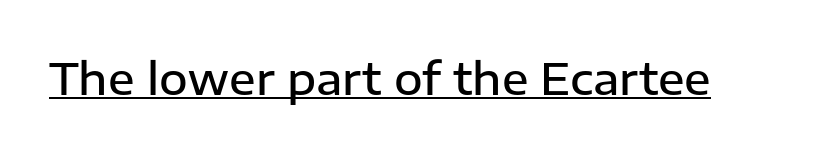
Q: Is the text bold? A: Semi-bold.
Q: Is the text italic (slanted)? A: No, it is upright.
Q: Is the typeface a serif or a sans-serif typeface? A: Sans-serif.
Q: Is the text underlined? A: Yes.
Q: Is the spacing between letters normal or unusually wide? A: Normal.
Q: Width (condensed, normal, or wide)? A: Normal.
Q: Stroke contrast? A: Low.
Q: x-height? A: Medium.
Q: Monospaced? A: No.
